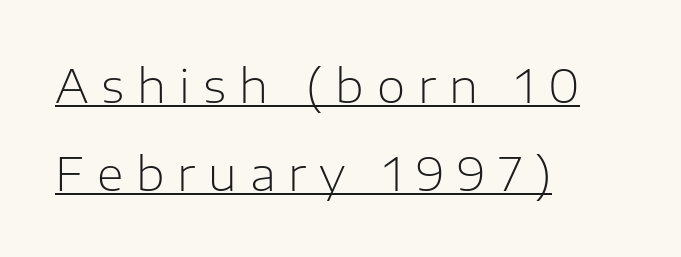
The image shows 46 px light sans-serif type, upright; set left-aligned, loose line spacing (1.91x), unusually wide letter spacing (+0.28 em), underlined; low stroke contrast and a medium x-height.
